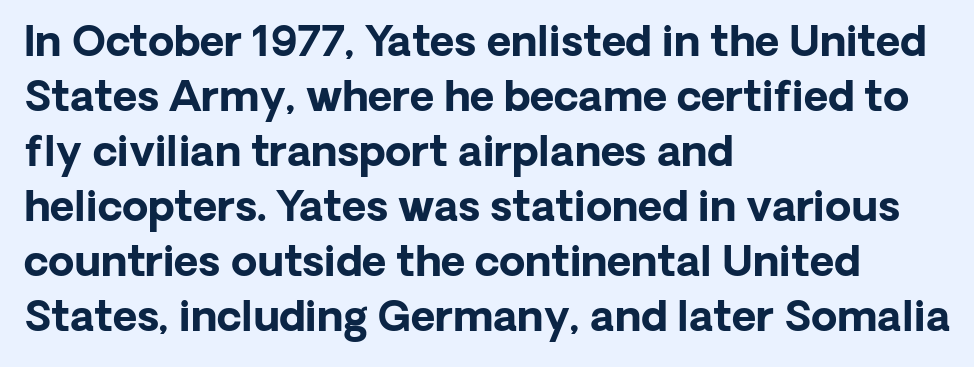
{"serif": "no", "italic": "no", "bold": "yes", "weight": "bold", "width": "normal", "stroke_contrast": "low", "x_height": "medium", "monospaced": "no", "underline": "no", "align": "left", "line_spacing": "normal", "line_spacing_ratio": 1.31, "letter_spacing": "normal", "letter_spacing_em": 0.0, "glyph_px": 42}
